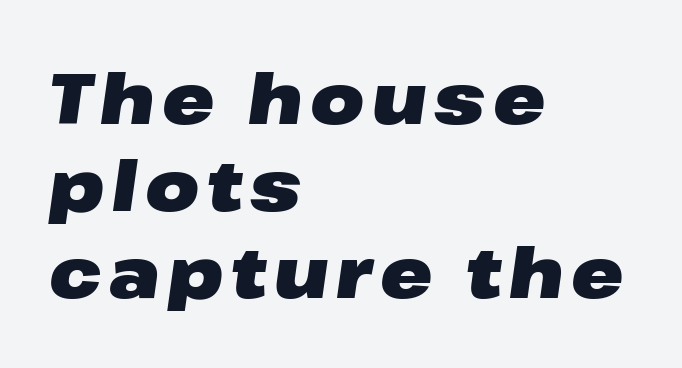
{"italic": "yes", "lean": "right", "slant_degrees": 8, "bold": "yes", "weight": "heavy", "width": "wide", "stroke_contrast": "low", "x_height": "medium", "monospaced": "no", "underline": "no", "align": "left", "line_spacing_ratio": 1.24, "glyph_px": 70}
